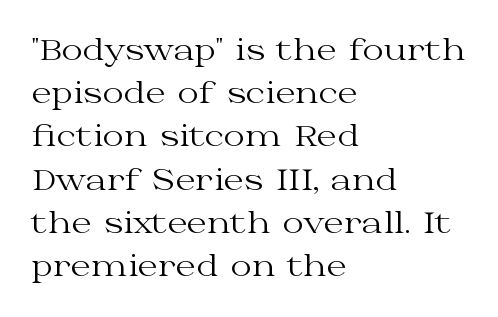
Letter spacing: default. The passage shown stacks its lines at a standard gap. The strokes are not fattened; the text isn't bold. In terms of posture, this sample is upright. The baseline area is clear.
